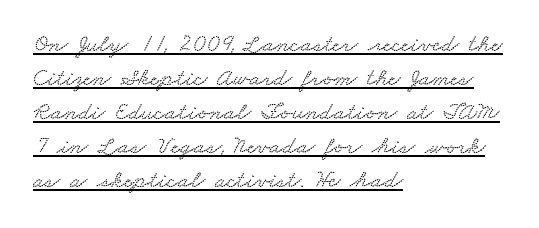
{"underline": "yes", "align": "left", "line_spacing": "normal", "line_spacing_ratio": 1.36, "letter_spacing": "normal", "letter_spacing_em": 0.0, "glyph_px": 25}
